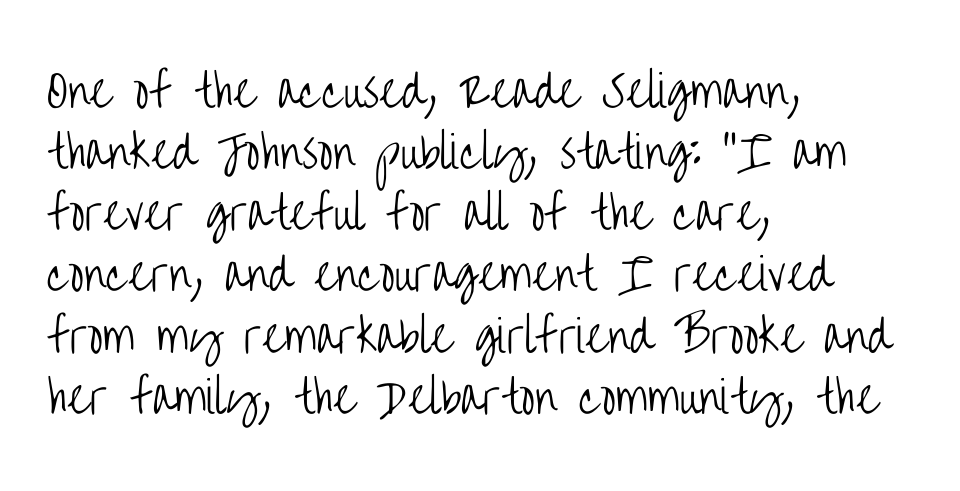
The image shows 44 px light, condensed sans-serif type, upright; set left-aligned, normal line spacing (1.39x), normal letter spacing, not underlined; low stroke contrast and a large x-height.
